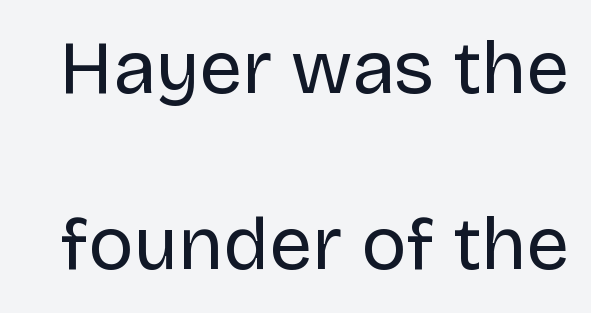
The image shows 76 px regular-weight sans-serif type, upright; set loose line spacing (2.32x), normal letter spacing, not underlined; low stroke contrast and a large x-height.
